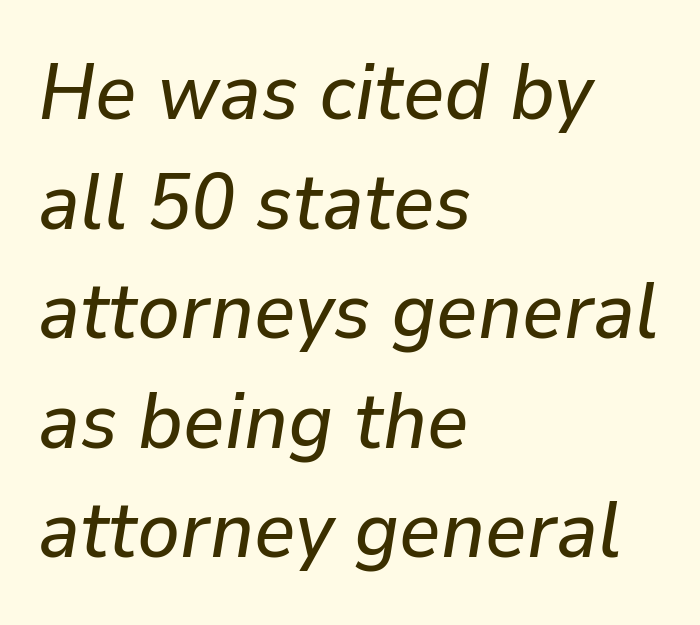
Does extra space separate the letters? No, they use regular spacing. It's the slanting kind of type. Honestly, the row spacing looks completely unremarkable. The passage shown is typed in a proportional face where columns would drift.
